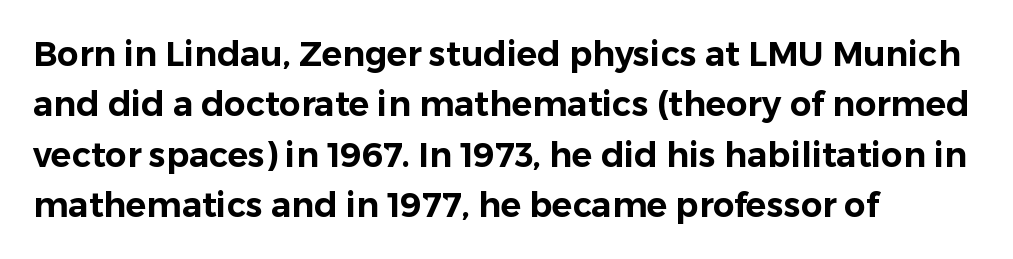
{"serif": "no", "italic": "no", "width": "normal", "stroke_contrast": "low", "x_height": "medium", "monospaced": "no", "underline": "no", "align": "left", "line_spacing": "normal", "line_spacing_ratio": 1.48, "letter_spacing": "normal", "letter_spacing_em": 0.0, "glyph_px": 34}
